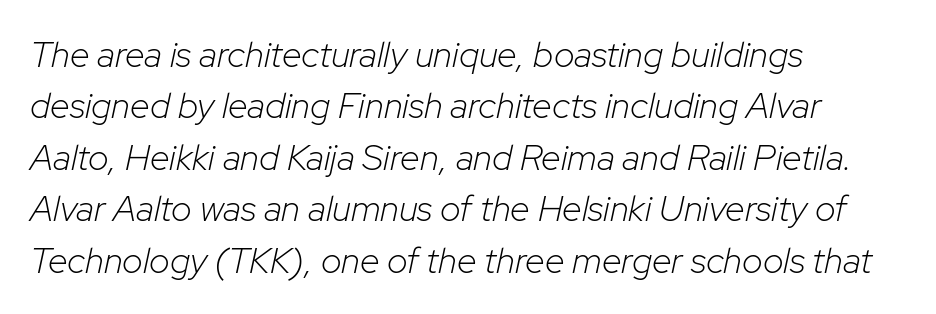
The block of text has a typical density, with ordinary space between rows. Plain, unruled lines of type. Left-aligned paragraph, ragged on the right. Note the varied advance widths — an 'i' is clearly narrower than an 'm'.
